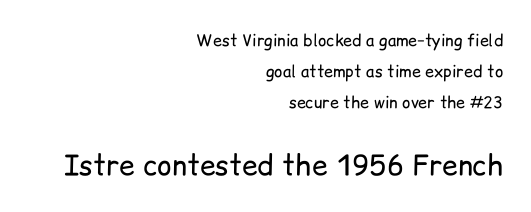
Q: Is the text bold? A: No.
Q: Is the text italic (slanted)? A: No, it is upright.
Q: Is the typeface a serif or a sans-serif typeface? A: Sans-serif.
Q: Is the text underlined? A: No.
Q: How is the paragraph aligned? A: Right-aligned.
Q: Is the spacing between letters normal or unusually wide? A: Normal.
Q: Is the spacing between lines tight, normal or loose? A: Loose.
Q: Which block of text is set in a larger size, the first (top) or the second (bottom)? A: The second (bottom) one.
Q: Width (condensed, normal, or wide)? A: Normal.
Q: Stroke contrast? A: Low.
Q: x-height? A: Medium.
Q: Monospaced? A: No.
